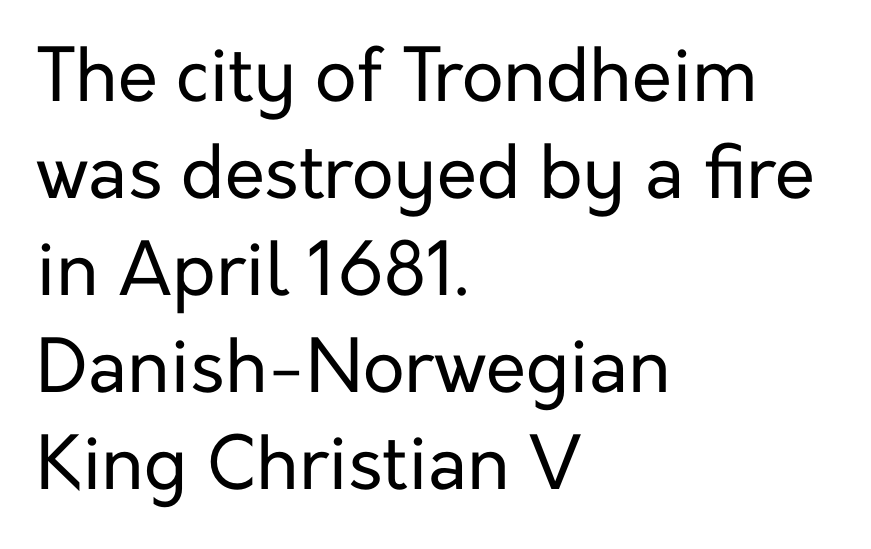
{"serif": "no", "italic": "no", "bold": "no", "weight": "regular", "width": "normal", "stroke_contrast": "low", "x_height": "medium", "monospaced": "no", "underline": "no", "align": "left", "line_spacing": "normal", "line_spacing_ratio": 1.33, "letter_spacing": "normal", "letter_spacing_em": 0.0, "glyph_px": 73}
